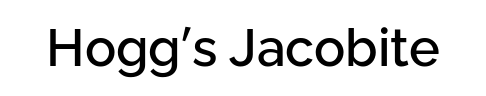
Q: Is the text italic (slanted)? A: No, it is upright.
Q: Is the typeface a serif or a sans-serif typeface? A: Sans-serif.
Q: Is the text underlined? A: No.
Q: Is the spacing between letters normal or unusually wide? A: Normal.
Q: Width (condensed, normal, or wide)? A: Normal.
Q: Stroke contrast? A: Low.
Q: x-height? A: Medium.
Q: Monospaced? A: No.
